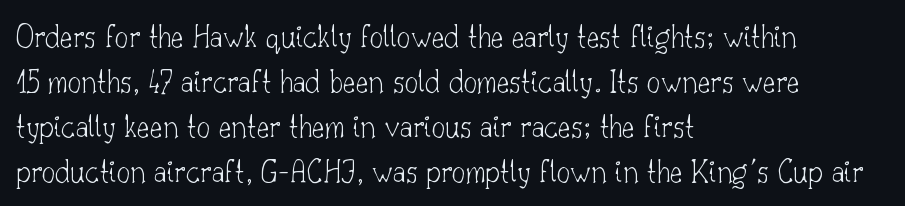
Between one letter and the next there's only the usual sliver of space. The passage shown is not underscored anywhere. These lines were composed using upright roman letters. This sample is left-justified, so line endings fall wherever the words run out.
